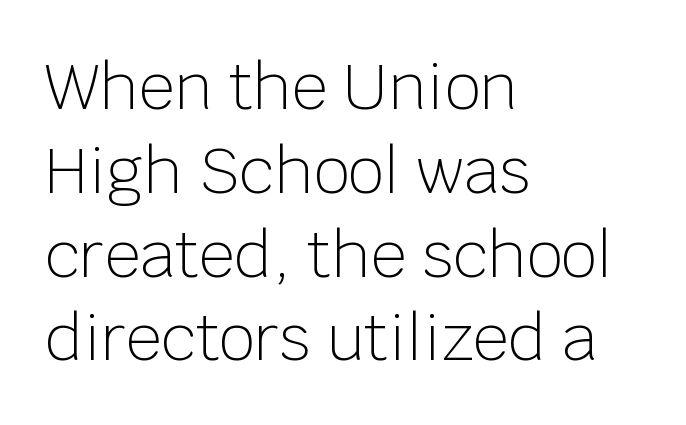
{"serif": "no", "italic": "no", "bold": "no", "weight": "light", "width": "normal", "stroke_contrast": "low", "x_height": "large", "monospaced": "no", "underline": "no", "align": "left", "line_spacing": "normal", "line_spacing_ratio": 1.33, "letter_spacing": "normal", "letter_spacing_em": 0.0, "glyph_px": 63}
